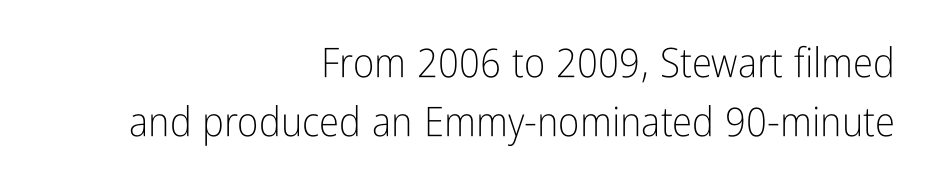
The font sits on the lighter half of the weight spectrum, regular included. The passage shown stacks its lines at a standard gap. Is the letter spacing exaggerated? No — it looks like the ordinary default. These lines are rendered in a variable-pitch font. Horizontal alignment here is rightward, an uncommon choice for prose. If you drew a line through each stem, it would be perfectly vertical.
